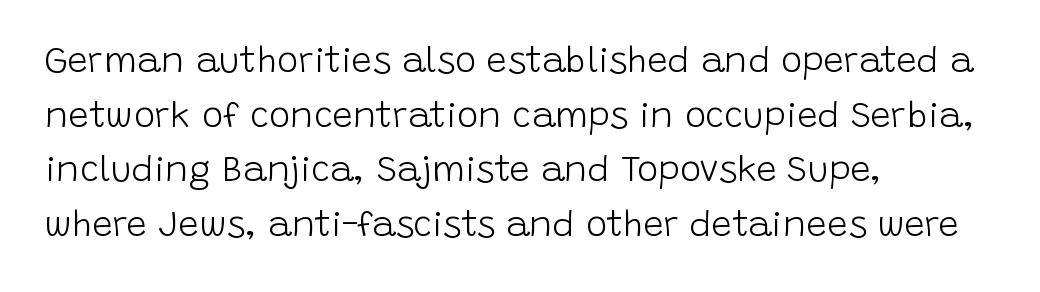
Q: Is the text bold? A: No.
Q: Is the text italic (slanted)? A: No, it is upright.
Q: Is the typeface a serif or a sans-serif typeface? A: Sans-serif.
Q: Is the text underlined? A: No.
Q: How is the paragraph aligned? A: Left-aligned.
Q: Is the spacing between letters normal or unusually wide? A: Normal.
Q: Is the spacing between lines tight, normal or loose? A: Normal.
Q: Width (condensed, normal, or wide)? A: Normal.
Q: Stroke contrast? A: Low.
Q: x-height? A: Large.
Q: Monospaced? A: No.
